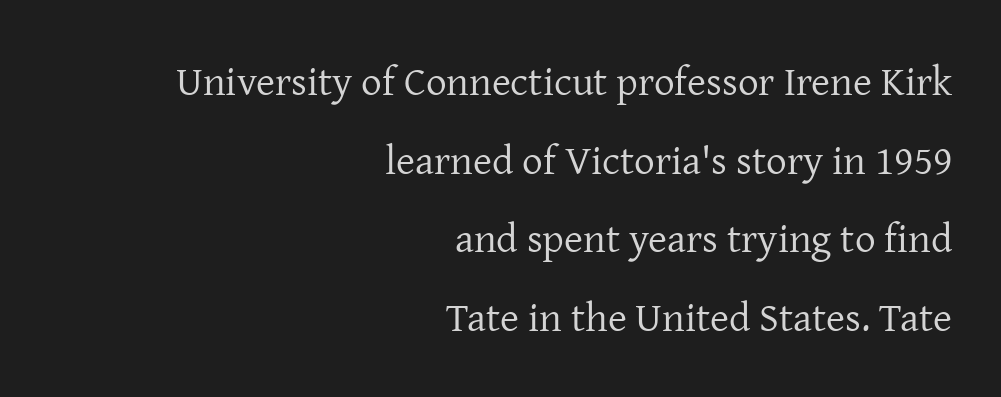
{"serif": "yes", "italic": "no", "bold": "no", "weight": "regular", "width": "normal", "stroke_contrast": "low", "x_height": "medium", "monospaced": "no", "underline": "no", "align": "right", "line_spacing": "loose", "line_spacing_ratio": 1.92, "letter_spacing": "normal", "letter_spacing_em": 0.0, "glyph_px": 41}
